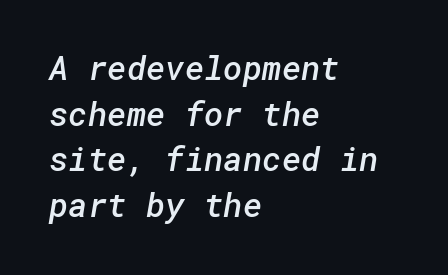
A somewhat darkened texture: the type is semibold rather than bold. Students, observe: this is what conventionally led text looks like. Descender tails drop into unmarked territory. In terms of letterform style, serifs are entirely absent. Each word holds together tightly as a unit, with standard inter-letter gaps. One-word summary of the alignment: left.
